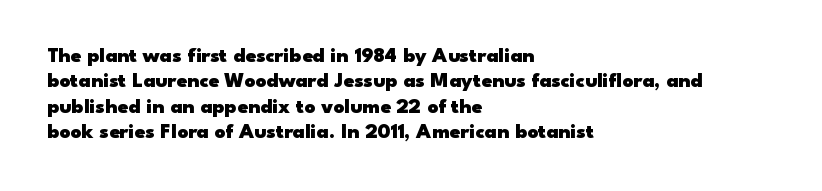
Q: Is the text bold? A: Yes.
Q: Is the text italic (slanted)? A: No, it is upright.
Q: Is the text underlined? A: No.
Q: How is the paragraph aligned? A: Left-aligned.
Q: Is the spacing between letters normal or unusually wide? A: Normal.
